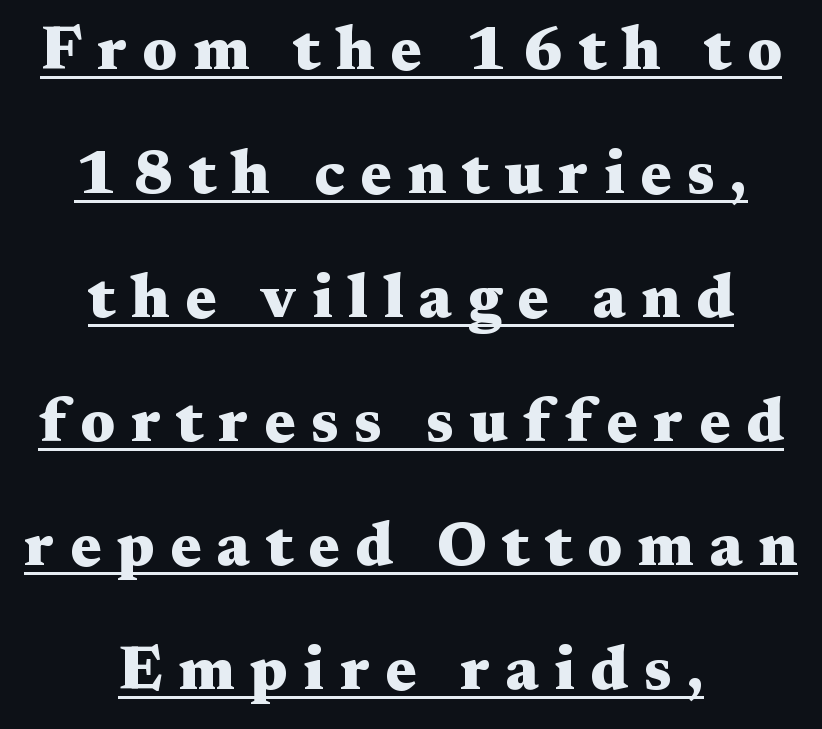
The image shows 62 px heavy, wide serif type, upright; set centered, loose line spacing (2.0x), unusually wide letter spacing (+0.25 em), underlined; medium stroke contrast and a medium x-height.
